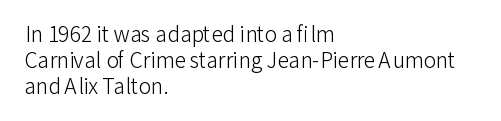
{"italic": "no", "bold": "no", "underline": "no", "align": "left", "line_spacing": "normal", "line_spacing_ratio": 1.25, "letter_spacing": "normal", "letter_spacing_em": 0.0, "glyph_px": 21}
